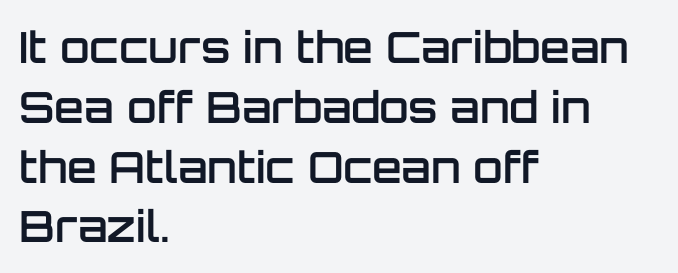
The image shows 43 px semibold sans-serif type, upright; set left-aligned, normal line spacing (1.39x), normal letter spacing, not underlined; low stroke contrast and a large x-height.
